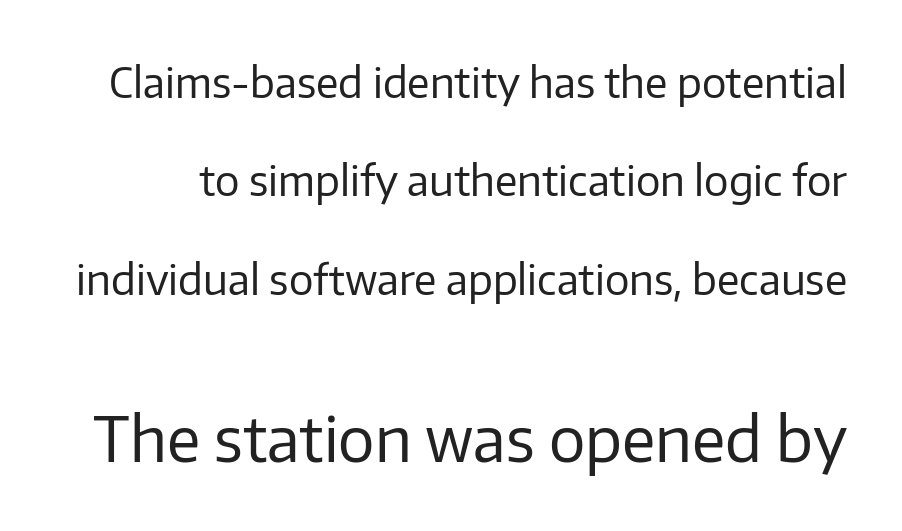
Q: Is the text bold? A: No.
Q: Is the text italic (slanted)? A: No, it is upright.
Q: Is the typeface a serif or a sans-serif typeface? A: Sans-serif.
Q: Is the text underlined? A: No.
Q: Is the spacing between letters normal or unusually wide? A: Normal.
Q: Is the spacing between lines tight, normal or loose? A: Loose.
Q: Which block of text is set in a larger size, the first (top) or the second (bottom)? A: The second (bottom) one.
Q: Width (condensed, normal, or wide)? A: Normal.
Q: Stroke contrast? A: Low.
Q: x-height? A: Medium.
Q: Monospaced? A: No.
